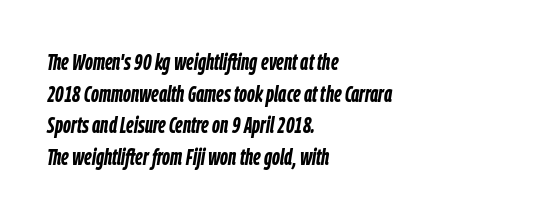
The image shows 23 px bold type, italic (leaning right); set left-aligned, normal line spacing (1.38x), normal letter spacing, not underlined.
